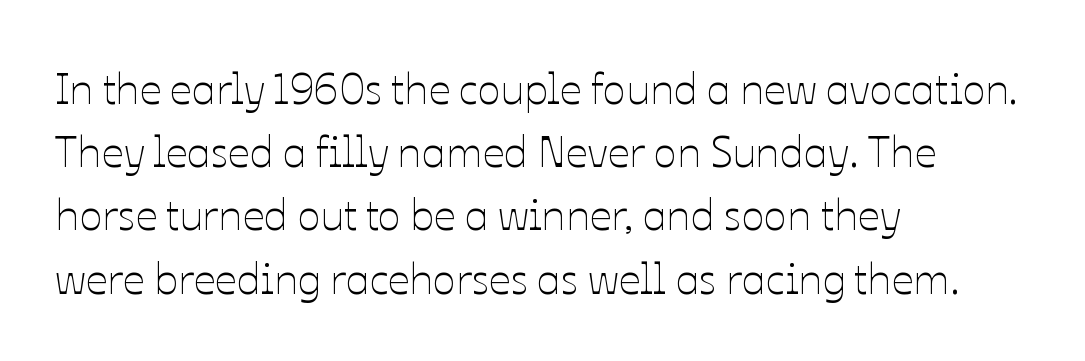
Q: Is the text bold? A: No.
Q: Is the text italic (slanted)? A: No, it is upright.
Q: Is the text underlined? A: No.
Q: How is the paragraph aligned? A: Left-aligned.
Q: Is the spacing between letters normal or unusually wide? A: Normal.
Q: Is the spacing between lines tight, normal or loose? A: Normal.
Q: Width (condensed, normal, or wide)? A: Normal.
Q: Stroke contrast? A: Low.
Q: x-height? A: Medium.
Q: Monospaced? A: No.
